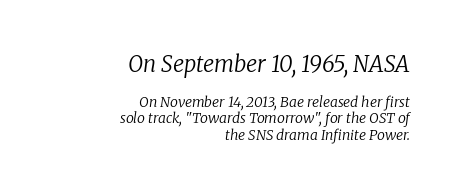
Reading top to bottom, the characters get smaller at the block break. Is the block centered? No — it sits flush against the right margin. Bare-footed words on every line. A quiet, ordinary-to-light weight characterises the typeface. Words appear dense and cohesive because spacing is normal. It's the slanting kind of type.
